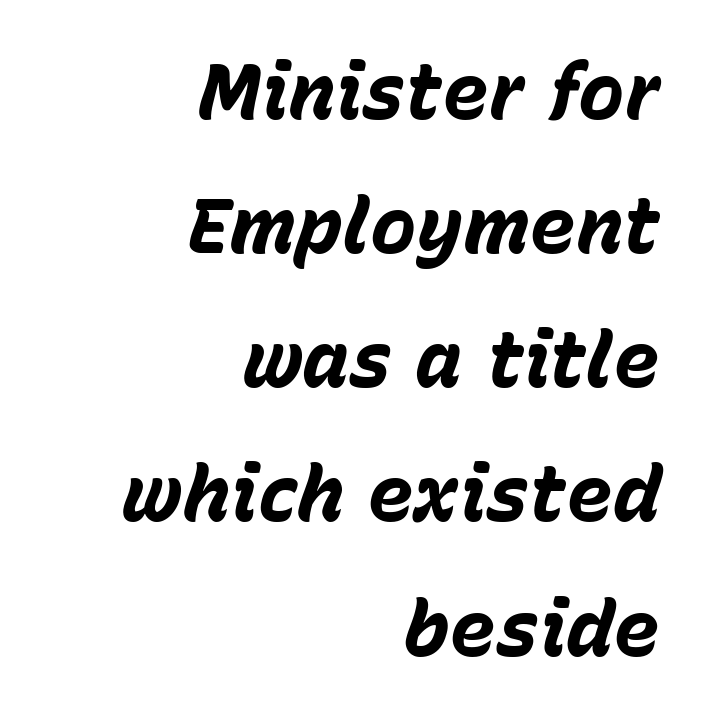
The image shows 78 px bold type, italic (leaning right); set right-aligned, line spacing 1.72x, normal letter spacing, not underlined; low stroke contrast and a medium x-height.
